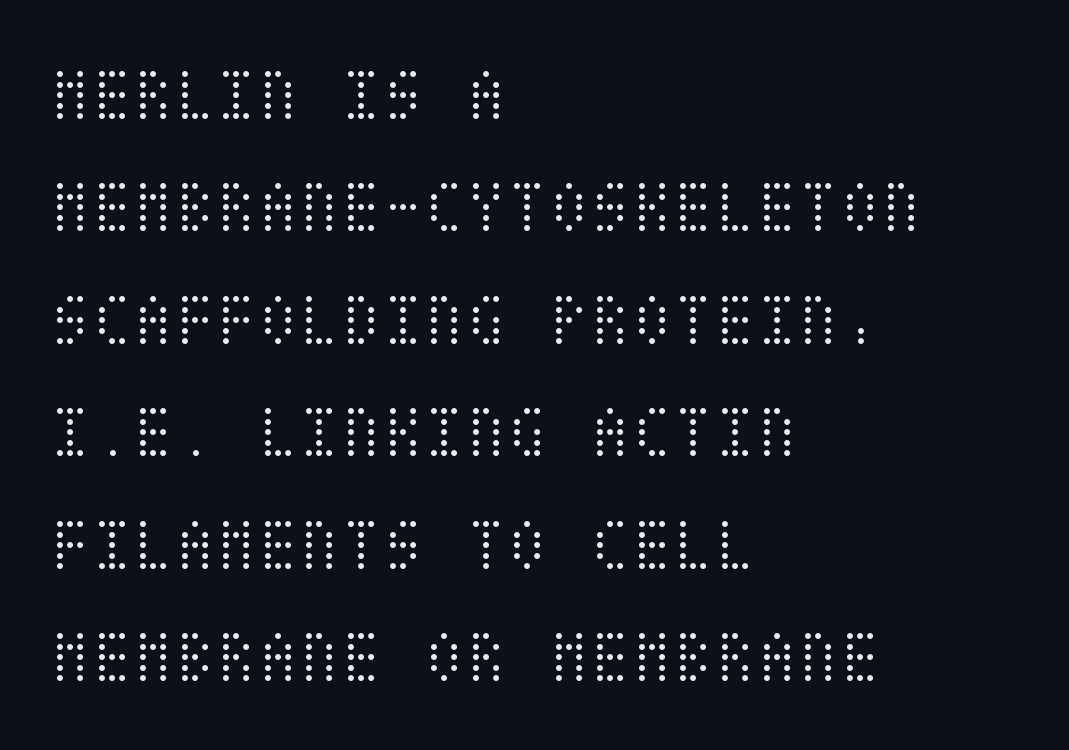
The letters look calm and open, with moderate or lighter stems. Is the letter spacing exaggerated? No — it looks like the ordinary default. The space beneath each line is pristine and unruled. Leading matches the norm, producing a regular column. Posture: straight, roman, zero tilt.
